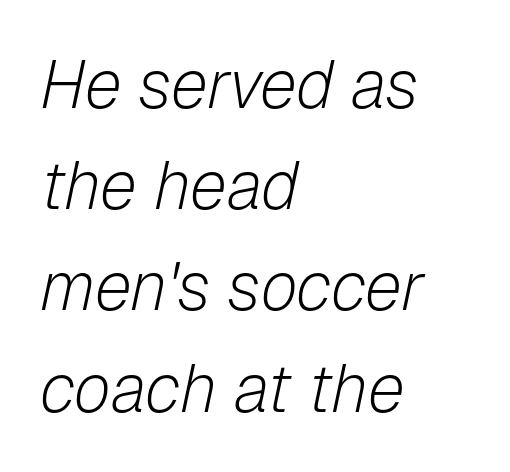
{"italic": "yes", "lean": "right", "slant_degrees": 12, "bold": "no", "weight": "light", "width": "normal", "stroke_contrast": "low", "x_height": "medium", "monospaced": "no", "underline": "no", "align": "left", "line_spacing": "normal", "line_spacing_ratio": 1.51, "letter_spacing": "normal", "letter_spacing_em": 0.0, "glyph_px": 67}
